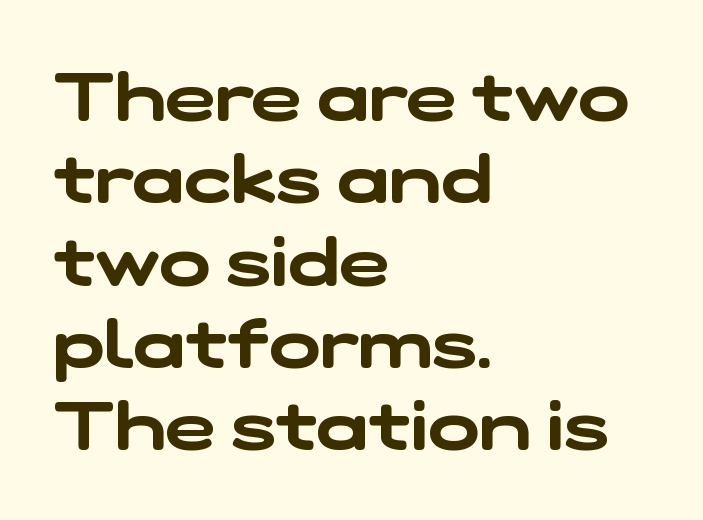
Q: Is the typeface a serif or a sans-serif typeface? A: Sans-serif.
Q: Is the text underlined? A: No.
Q: How is the paragraph aligned? A: Left-aligned.
Q: Is the spacing between letters normal or unusually wide? A: Normal.
Q: Width (condensed, normal, or wide)? A: Wide.
Q: Stroke contrast? A: Low.
Q: x-height? A: Medium.
Q: Monospaced? A: No.
